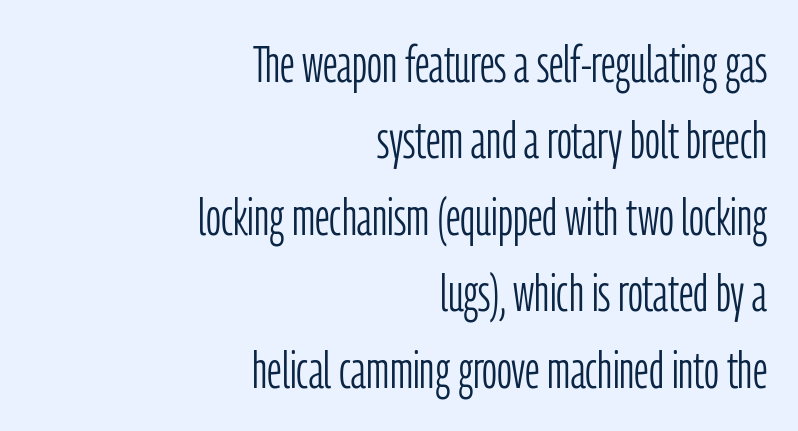
Q: Is the text bold? A: No.
Q: Is the text italic (slanted)? A: No, it is upright.
Q: Is the typeface a serif or a sans-serif typeface? A: Sans-serif.
Q: Is the text underlined? A: No.
Q: How is the paragraph aligned? A: Right-aligned.
Q: Is the spacing between letters normal or unusually wide? A: Normal.
Q: Is the spacing between lines tight, normal or loose? A: Normal.
Q: Width (condensed, normal, or wide)? A: Condensed.
Q: Stroke contrast? A: Low.
Q: x-height? A: Medium.
Q: Monospaced? A: No.
